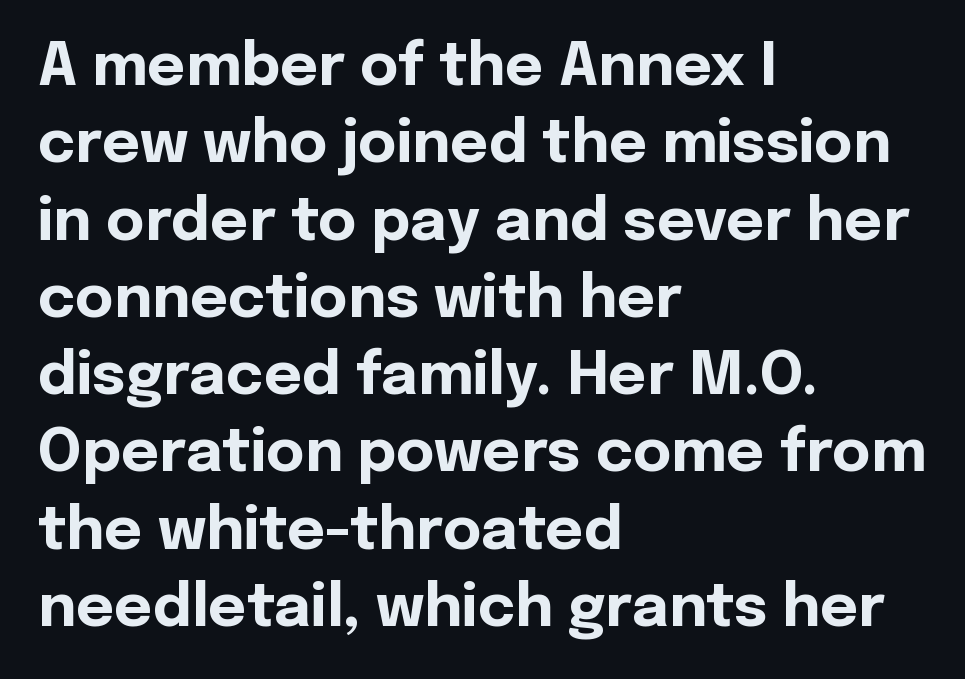
{"serif": "no", "italic": "no", "bold": "yes", "weight": "bold", "width": "normal", "x_height": "medium", "monospaced": "no", "underline": "no", "align": "left", "line_spacing": "normal", "line_spacing_ratio": 1.31, "letter_spacing": "normal", "letter_spacing_em": 0.0, "glyph_px": 59}
